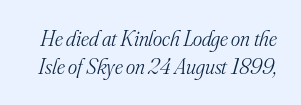
The line-height multiplier appears to be the usual default. The letterforms sit shoulder to shoulder at normal distance. The font is comparable to plain body text, perhaps lighter. Lines of text with bare space underneath.
